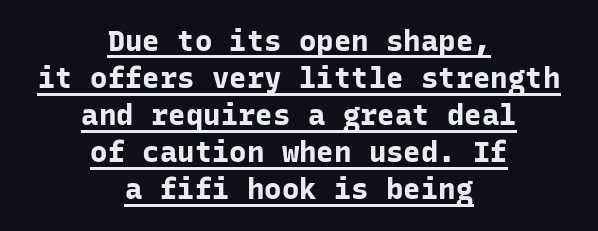
The image shows 29 px bold sans-serif type, upright, monospaced; set centered, normal line spacing (1.28x), normal letter spacing, underlined; low stroke contrast and a medium x-height.
